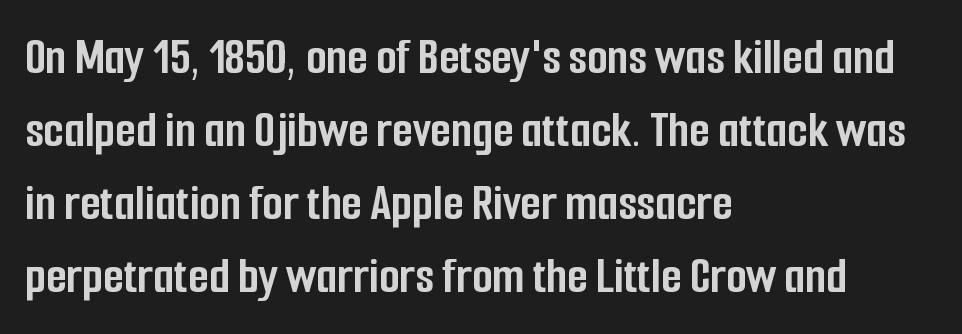
Q: Is the text bold? A: Yes.
Q: Is the text italic (slanted)? A: No, it is upright.
Q: Is the typeface a serif or a sans-serif typeface? A: Sans-serif.
Q: Is the text underlined? A: No.
Q: How is the paragraph aligned? A: Left-aligned.
Q: Is the spacing between letters normal or unusually wide? A: Normal.
Q: Is the spacing between lines tight, normal or loose? A: Normal.
Q: Width (condensed, normal, or wide)? A: Condensed.
Q: Stroke contrast? A: Low.
Q: x-height? A: Medium.
Q: Monospaced? A: No.
